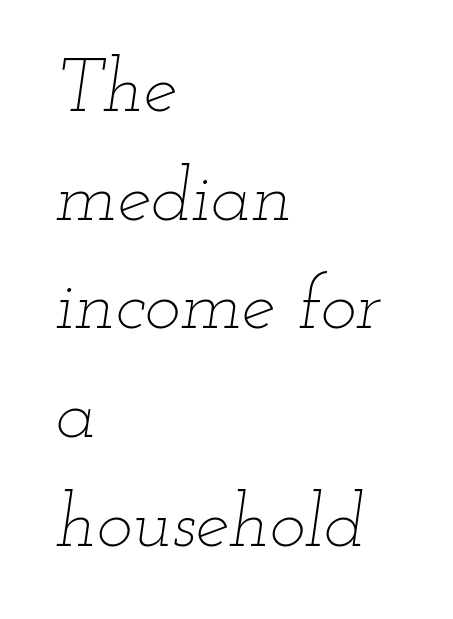
A typesetter would call this leading conventional body-copy spacing. Weight: regular or lighter. Spacing between characters is what you'd get straight out of the box. A typesetter would call this proportional, since set widths differ per character.
